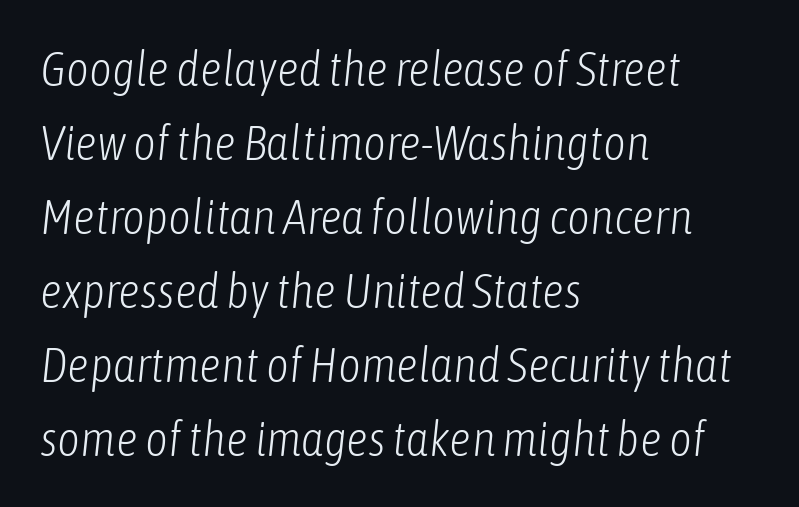
{"italic": "yes", "lean": "right", "slant_degrees": 6, "bold": "no", "weight": "light", "width": "condensed", "stroke_contrast": "low", "x_height": "medium", "monospaced": "no", "underline": "no", "align": "left", "line_spacing": "normal", "line_spacing_ratio": 1.51, "letter_spacing": "normal", "letter_spacing_em": 0.0, "glyph_px": 49}
